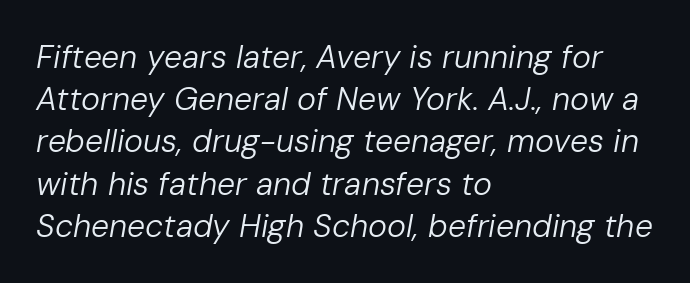
Q: Is the text bold? A: No.
Q: Is the text italic (slanted)? A: Yes, it leans right by about 10 degrees.
Q: Is the text underlined? A: No.
Q: How is the paragraph aligned? A: Left-aligned.
Q: Is the spacing between letters normal or unusually wide? A: Normal.
Q: Is the spacing between lines tight, normal or loose? A: Normal.
Q: Width (condensed, normal, or wide)? A: Normal.
Q: Stroke contrast? A: Low.
Q: x-height? A: Medium.
Q: Monospaced? A: No.
